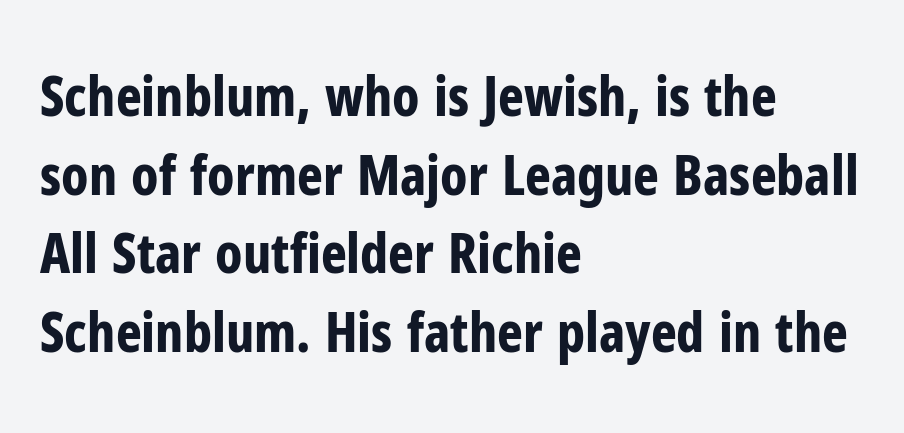
The image shows 55 px bold, condensed sans-serif type, upright; set left-aligned, normal line spacing (1.43x), normal letter spacing, not underlined; low stroke contrast and a medium x-height.
